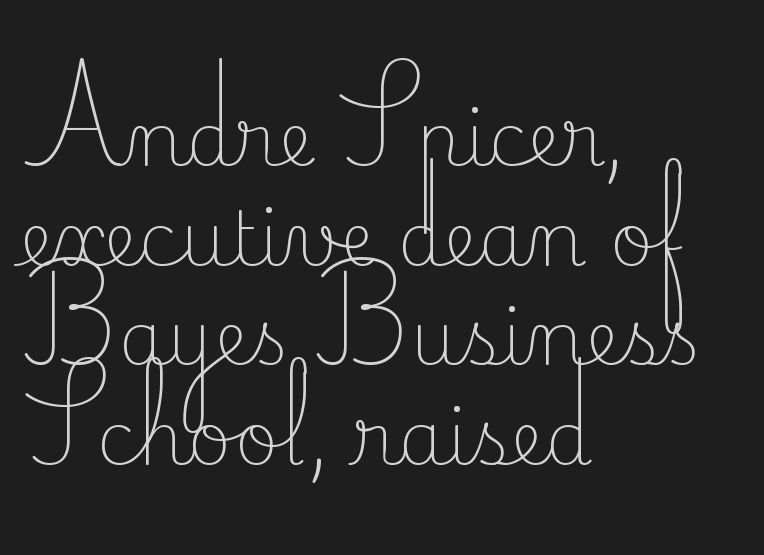
{"serif": "yes", "italic": "no", "bold": "no", "weight": "light", "width": "normal", "stroke_contrast": "low", "x_height": "small", "monospaced": "no", "underline": "no", "align": "left", "line_spacing": "normal", "line_spacing_ratio": 1.33, "letter_spacing": "normal", "letter_spacing_em": 0.0, "glyph_px": 75}
